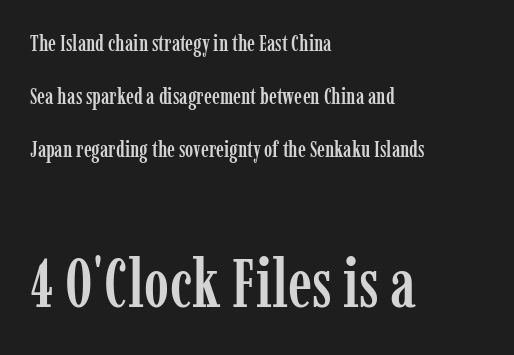
Looks like regular typesetting: each glyph gets only the width it needs. The compositor pushed each line to the left boundary. Rule under the text: the space is simply empty. You could call the tracking neutral — neither tight nor loose.
